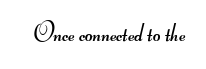
The image shows 26 px text type; set normal letter spacing, not underlined.
